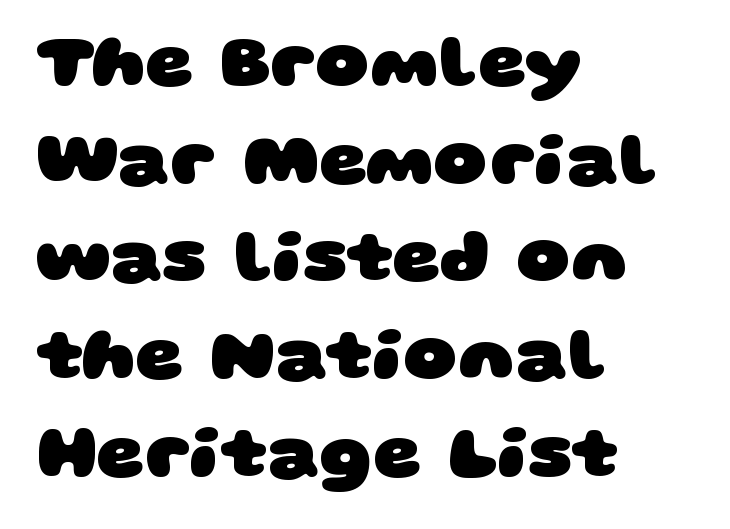
Q: Is the text bold? A: Yes.
Q: Is the typeface a serif or a sans-serif typeface? A: Sans-serif.
Q: Is the text underlined? A: No.
Q: How is the paragraph aligned? A: Left-aligned.
Q: Is the spacing between letters normal or unusually wide? A: Normal.
Q: Is the spacing between lines tight, normal or loose? A: Normal.
Q: Width (condensed, normal, or wide)? A: Wide.
Q: Stroke contrast? A: Low.
Q: x-height? A: Large.
Q: Monospaced? A: No.
